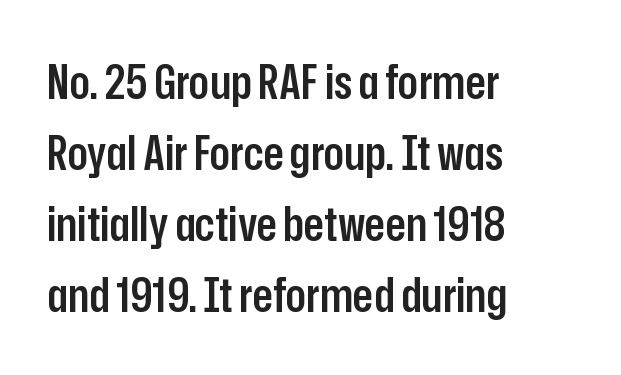
{"serif": "no", "italic": "no", "bold": "semi", "weight": "semibold", "width": "condensed", "stroke_contrast": "low", "x_height": "medium", "monospaced": "no", "underline": "no", "align": "left", "line_spacing": "normal", "line_spacing_ratio": 1.51, "letter_spacing": "normal", "letter_spacing_em": 0.0, "glyph_px": 47}
